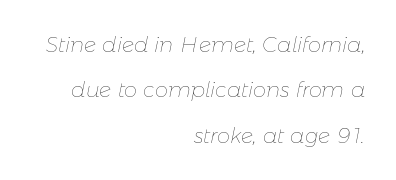
A typesetter would call this leading open, well beyond the default. This is oblique type, the kind used for emphasis or titles. This sample is right-justified, so line beginnings fall wherever the words allow. This sample uses plain, unmodified letter spacing. Only glyphs here, with clear space below each row.
